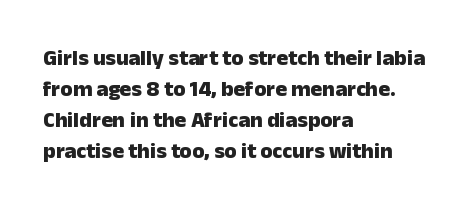
Ordinary non-slanted type is in use. The space between consecutive lines is moderate. The strokes are fattened all the way to bold. No extra tracking has been applied to these lines. Quick note: underline off. The typesetter chose a ragged-right arrangement here.
